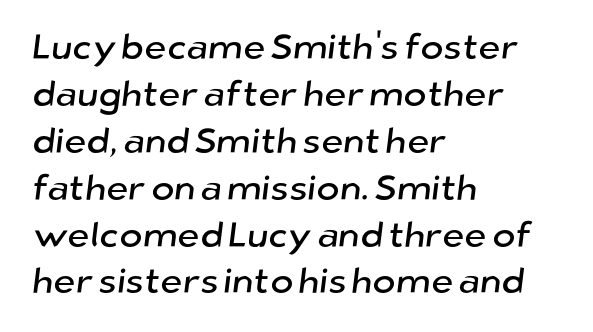
Q: Is the typeface a serif or a sans-serif typeface? A: Sans-serif.
Q: Is the text underlined? A: No.
Q: How is the paragraph aligned? A: Left-aligned.
Q: Is the spacing between letters normal or unusually wide? A: Normal.
Q: Is the spacing between lines tight, normal or loose? A: Normal.
Q: Width (condensed, normal, or wide)? A: Normal.
Q: Stroke contrast? A: Low.
Q: x-height? A: Medium.
Q: Monospaced? A: No.
